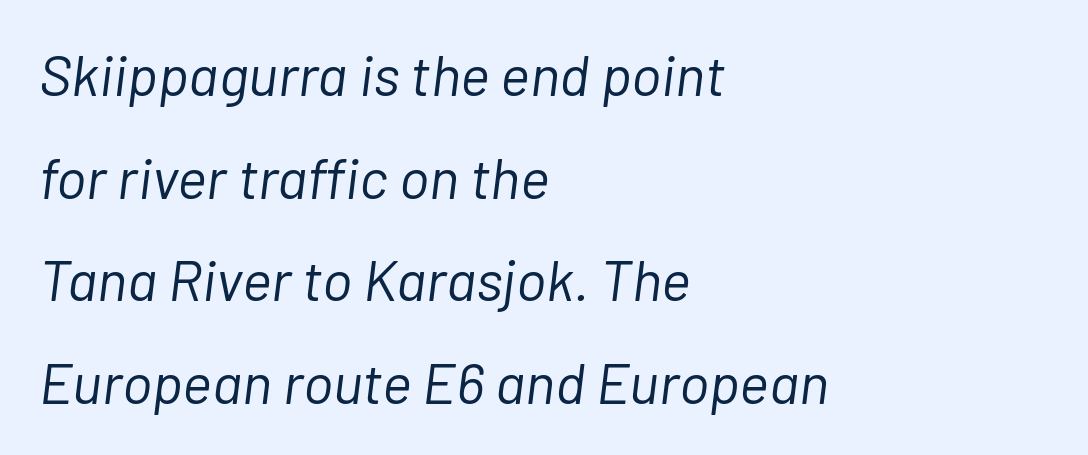
Proportional: the letters do not fall into vertical columns. Each stroke keeps to a modest, everyday thickness or less. This rendering leaves character spacing at its baseline value. Looking at the ascenders, they clearly lean. Descenders are the only things crossing below the line.
